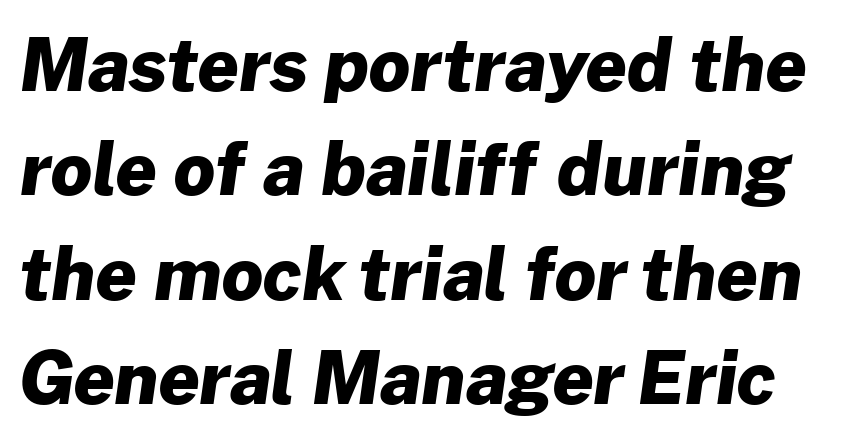
The image shows 72 px heavy sans-serif type; set normal line spacing (1.45x), normal letter spacing, not underlined; low stroke contrast and a medium x-height.
